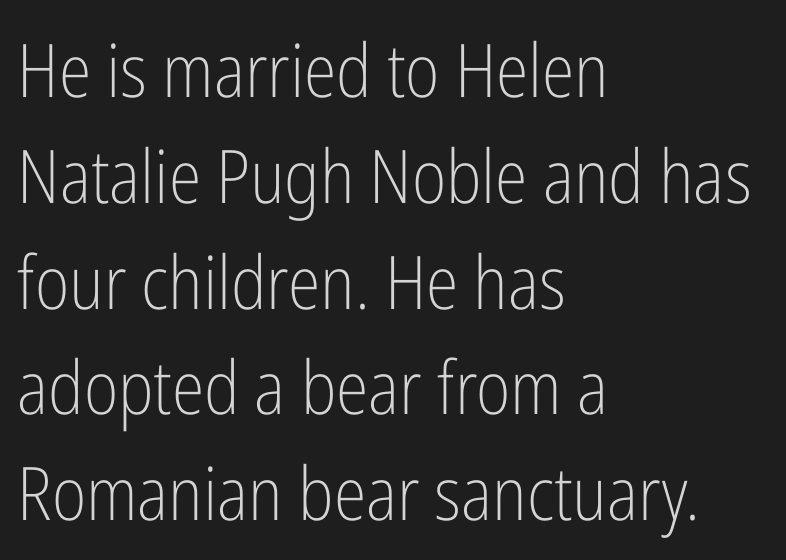
Q: Is the text bold? A: No.
Q: Is the text italic (slanted)? A: No, it is upright.
Q: Is the typeface a serif or a sans-serif typeface? A: Sans-serif.
Q: Is the text underlined? A: No.
Q: How is the paragraph aligned? A: Left-aligned.
Q: Is the spacing between letters normal or unusually wide? A: Normal.
Q: Is the spacing between lines tight, normal or loose? A: Normal.
Q: Width (condensed, normal, or wide)? A: Condensed.
Q: Stroke contrast? A: Low.
Q: x-height? A: Medium.
Q: Monospaced? A: No.
